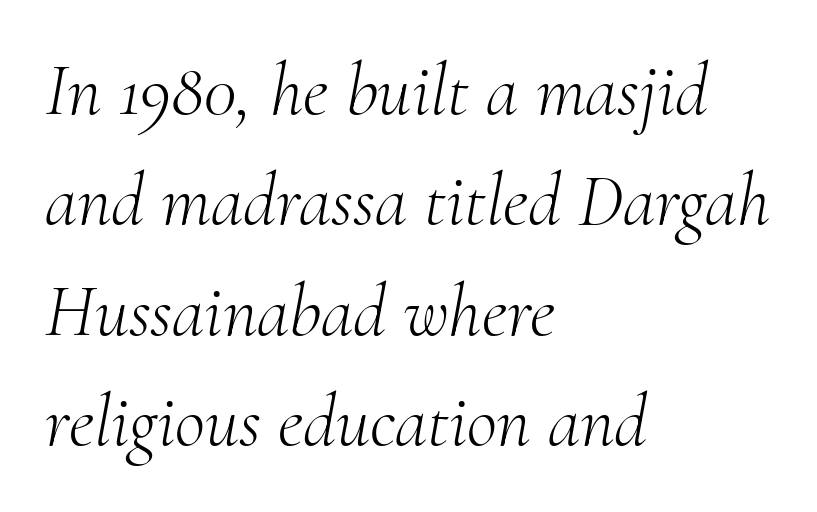
Letterform terminals end in serifs throughout the passage. Spacing between characters is what you'd get straight out of the box. The weight tops out at a normal text grade. Is this a fixed-width face? No — the glyphs have proportional, varying widths. Italic: yes, the glyphs are oblique. The words here are not underlined.
